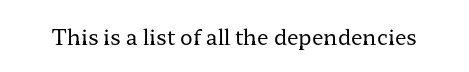
The passage shown is not underscored anywhere. The font's upright variant was chosen for this text. Stems here are at most as thick as an everyday book face. Observe the ordinary spacing: letters are neighbours, not strangers.
